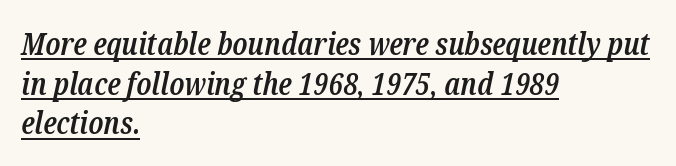
The typography opts for an oblique posture over an upright one. Proportional: the letters do not fall into vertical columns. Each glyph is drawn with semibold strokes, heavier than normal yet not fully bold. In terms of letterspacing, this is plain default setting. Regarding serifs, this sample has them. These lines stack with their left ends in a neat column.
